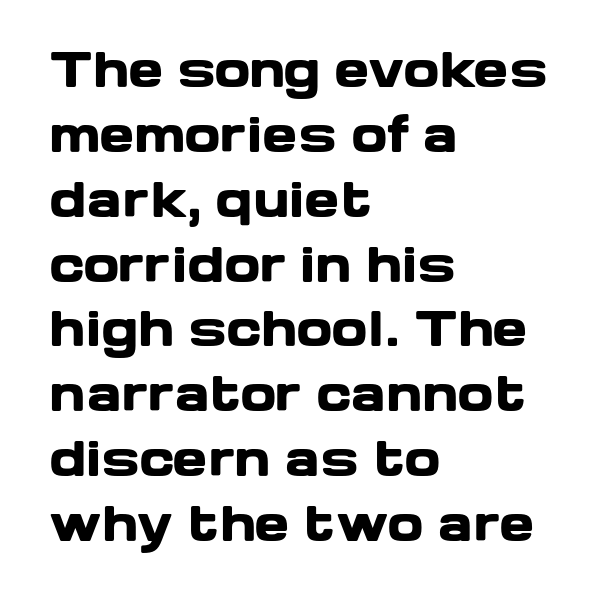
The text block is weighted toward the left margin, trailing off unevenly rightward. No feet cap the strokes, marking this as sans-serif type. If you drew a line through each stem, it would be perfectly vertical. In terms of leading, this rendering sits right in the middle.
